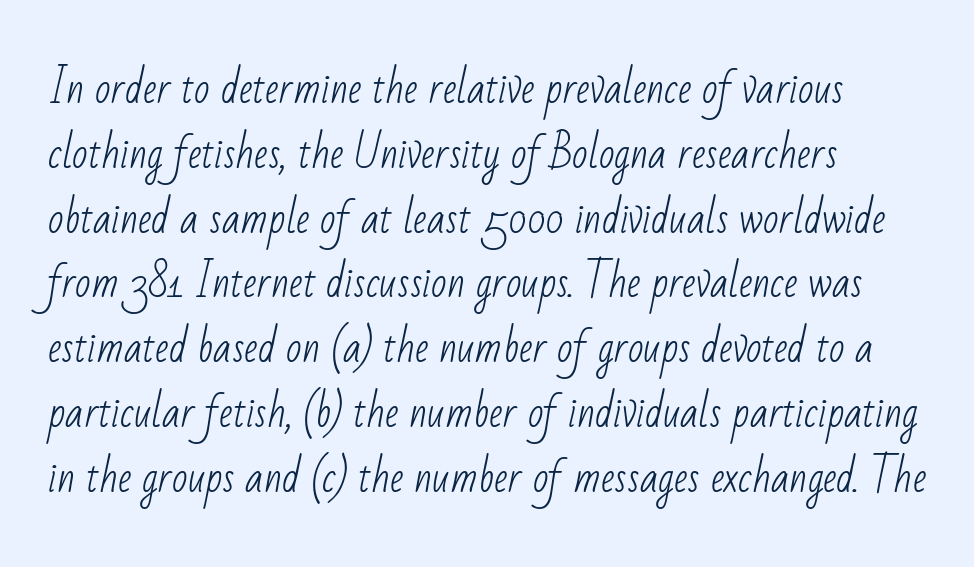
Q: Is the text bold? A: No.
Q: Is the typeface a serif or a sans-serif typeface? A: Sans-serif.
Q: Is the text underlined? A: No.
Q: How is the paragraph aligned? A: Left-aligned.
Q: Is the spacing between letters normal or unusually wide? A: Normal.
Q: Is the spacing between lines tight, normal or loose? A: Normal.
Q: Width (condensed, normal, or wide)? A: Condensed.
Q: Stroke contrast? A: Low.
Q: x-height? A: Small.
Q: Monospaced? A: No.
